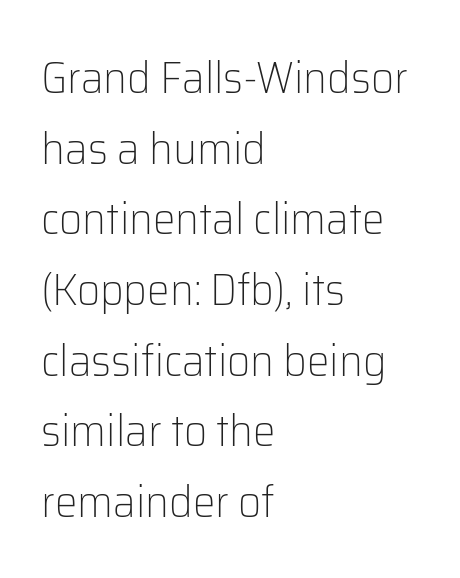
Casual observation: everything's shoved over to the left. Is the letter spacing exaggerated? No — it looks like the ordinary default. Descenders are the only things crossing below the line. Weight class: somewhere from thin through regular. Typographically, this falls in the sans-serif category.
